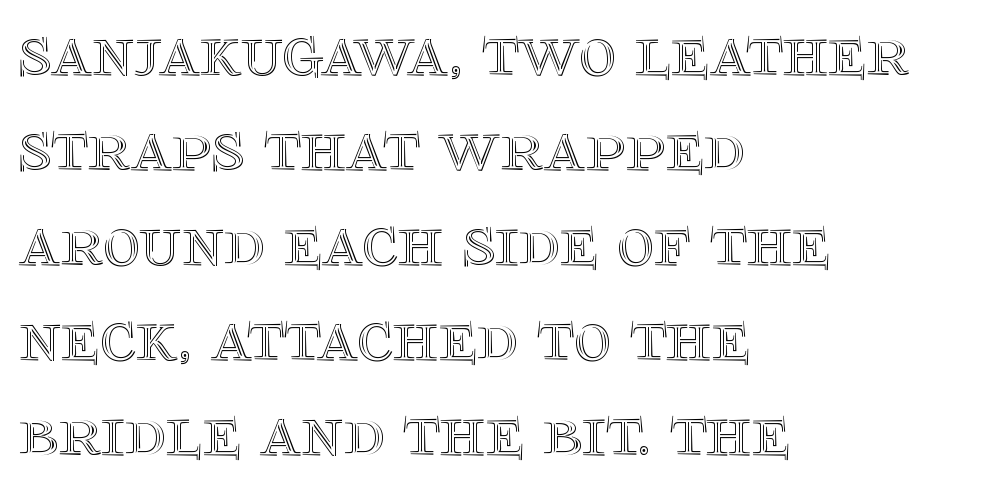
This is the regular roman posture of the typeface. The block of text has a typical density, with ordinary space between rows. Letter spacing: default. Leftover space on each line is placed entirely after the last word.
